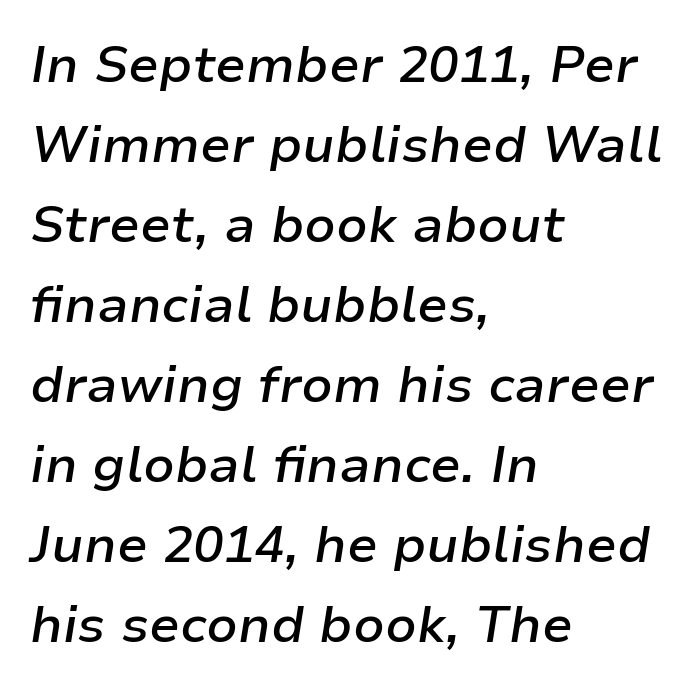
The image shows 51 px semibold type, italic (leaning right); set left-aligned, normal line spacing (1.57x), normal letter spacing, not underlined; low stroke contrast and a medium x-height.
